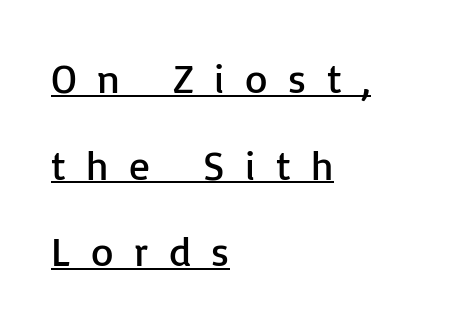
Q: Is the text bold? A: No.
Q: Is the text italic (slanted)? A: No, it is upright.
Q: Is the typeface a serif or a sans-serif typeface? A: Sans-serif.
Q: Is the text underlined? A: Yes.
Q: How is the paragraph aligned? A: Left-aligned.
Q: Is the spacing between letters normal or unusually wide? A: Unusually wide.
Q: Is the spacing between lines tight, normal or loose? A: Loose.
Q: Width (condensed, normal, or wide)? A: Normal.
Q: Stroke contrast? A: Low.
Q: x-height? A: Medium.
Q: Monospaced? A: No.
